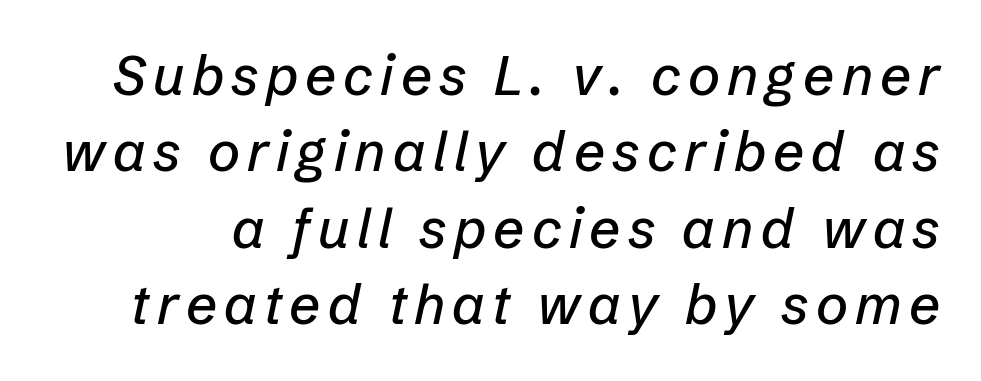
The image shows 55 px text type, italic (leaning right); set normal line spacing (1.39x), not underlined; low stroke contrast and a medium x-height.
